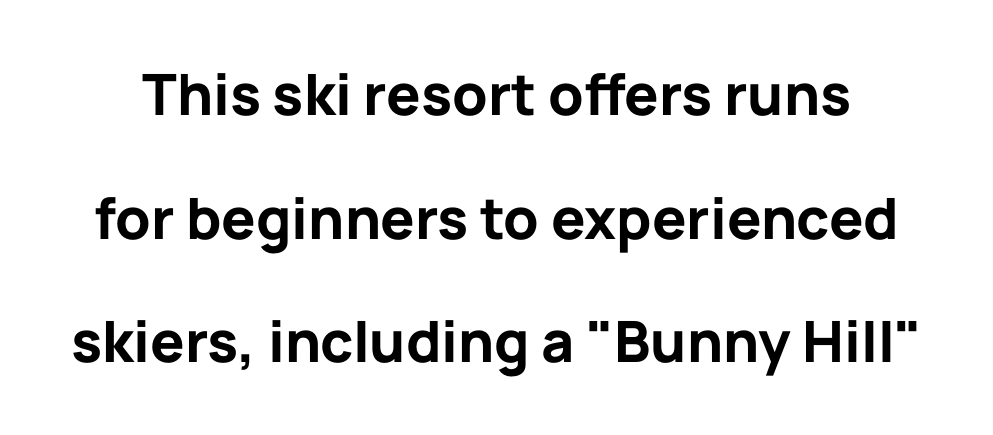
Q: Is the text bold? A: Yes.
Q: Is the text italic (slanted)? A: No, it is upright.
Q: Is the typeface a serif or a sans-serif typeface? A: Sans-serif.
Q: Is the text underlined? A: No.
Q: Is the spacing between letters normal or unusually wide? A: Normal.
Q: Is the spacing between lines tight, normal or loose? A: Loose.
Q: Width (condensed, normal, or wide)? A: Normal.
Q: Stroke contrast? A: Low.
Q: x-height? A: Medium.
Q: Monospaced? A: No.
